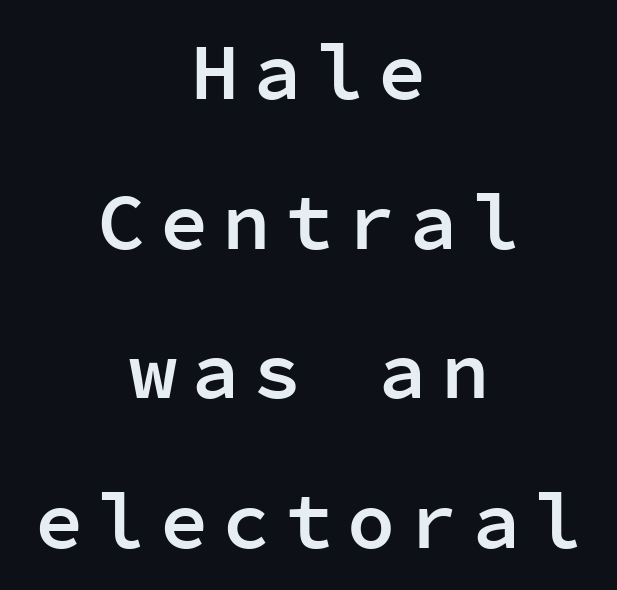
The image shows 80 px semibold sans-serif type, upright, monospaced; set centered, line spacing 1.87x, not underlined; low stroke contrast and a medium x-height.
